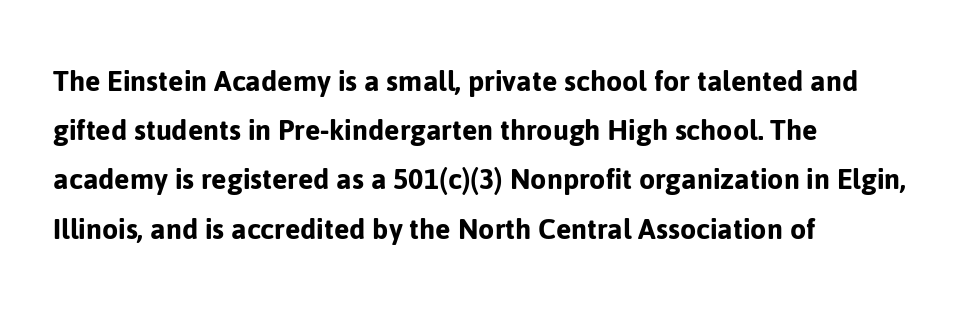
Q: Is the text italic (slanted)? A: No, it is upright.
Q: Is the typeface a serif or a sans-serif typeface? A: Sans-serif.
Q: Is the text underlined? A: No.
Q: How is the paragraph aligned? A: Left-aligned.
Q: Is the spacing between letters normal or unusually wide? A: Normal.
Q: Is the spacing between lines tight, normal or loose? A: Normal.
Q: Width (condensed, normal, or wide)? A: Normal.
Q: Stroke contrast? A: Low.
Q: x-height? A: Medium.
Q: Monospaced? A: No.
